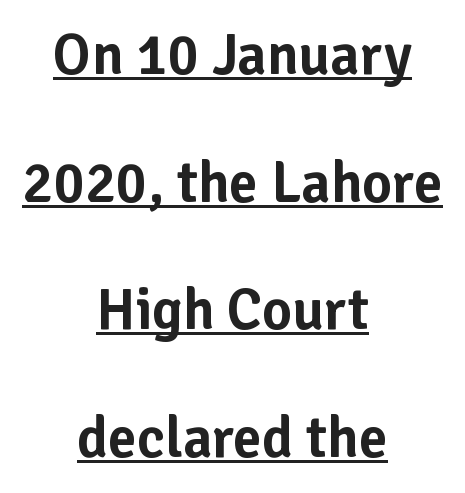
The image shows 58 px sans-serif type, upright; set centered, loose line spacing (2.2x), normal letter spacing, underlined; low stroke contrast and a medium x-height.
